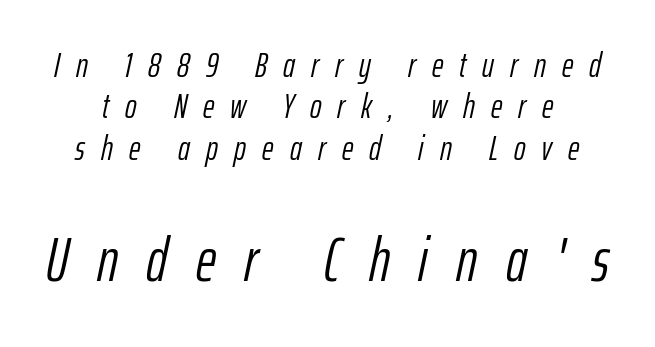
Think of a printed novel: that variable character pitch is what you see here. The font is comparable to plain body text, perhaps lighter. Would a proofreader flag this as italicized? Yes. Just letters on the line, the space beneath them empty. The gaps between neighbouring characters are conspicuously large.
